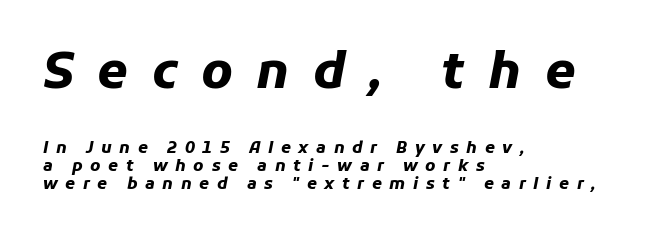
Is there much room between lines? No — they nearly touch. Large over small — that's the arrangement of the two blocks here. Each letter keeps its own natural width here, so spacing adapts to shape. The typesetter chose a ragged-right arrangement here.
